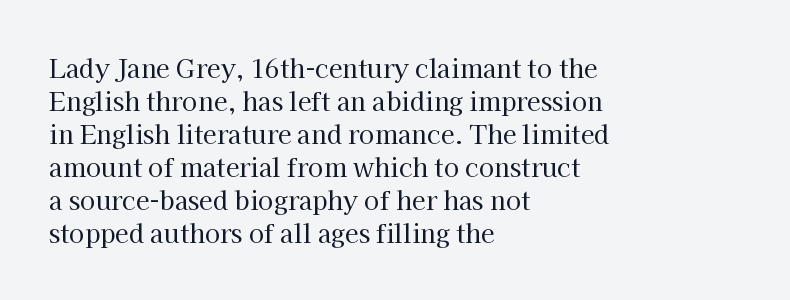
The setting favours the left margin, as ordinary paragraphs usually do. The letters stand upright; this is a roman face. Does the leading feel generous? No, just average. The passage shown has conventional tracking throughout. Each stroke keeps to a modest, everyday thickness or less.
